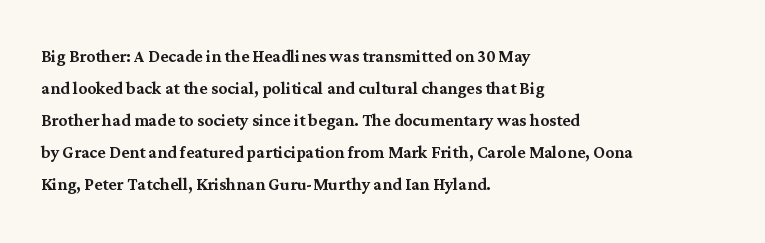
{"italic": "no", "underline": "no", "align": "left", "line_spacing": "normal", "line_spacing_ratio": 1.46, "letter_spacing": "normal", "letter_spacing_em": 0.0, "glyph_px": 22}
